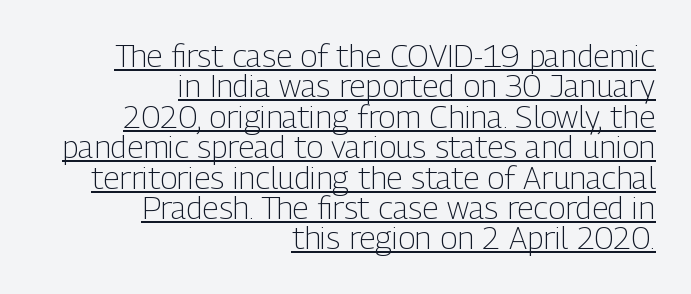
The designer went with a sans here, leaving each stem footless. Is there an underline? Yes — a line sits under the letters. Nothing heavy about these letters — not bold at all. You could not count columns in this text — the font is proportionally spaced. One glance says dense: line gaps are narrower than usual.
